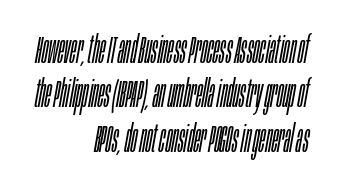
{"italic": "yes", "lean": "right", "slant_degrees": 10, "bold": "no", "weight": "light", "width": "condensed", "stroke_contrast": "low", "x_height": "large", "monospaced": "no", "underline": "no", "align": "right", "line_spacing_ratio": 1.17, "letter_spacing": "normal", "letter_spacing_em": 0.0, "glyph_px": 38}
